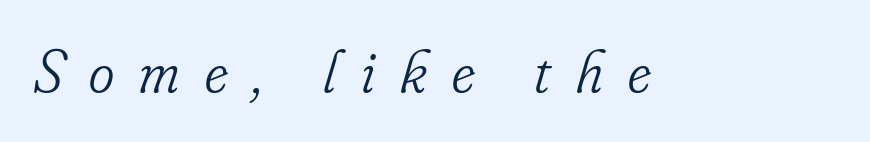
The image shows 61 px light, condensed serif type, italic (leaning right); set unusually wide letter spacing (+0.41 em), not underlined; low stroke contrast and a small x-height.
